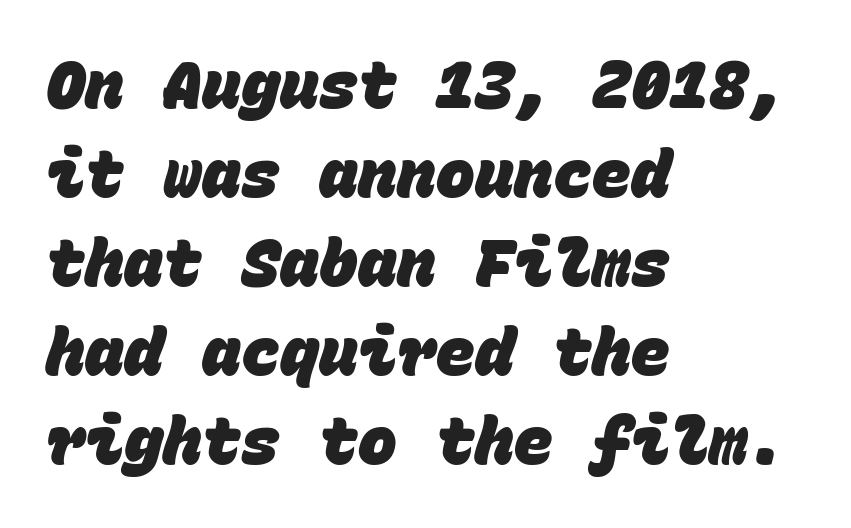
Are there feet on the stems? There aren't — it's a sans. If you measured baseline to baseline, you'd find a middling distance. Students, this is bold: see how much ink each stroke carries. Does extra space separate the letters? No, they use regular spacing. Note the uniform advance width — an 'i' takes as much space as an 'm'. Clear beneath every line of the passage.
